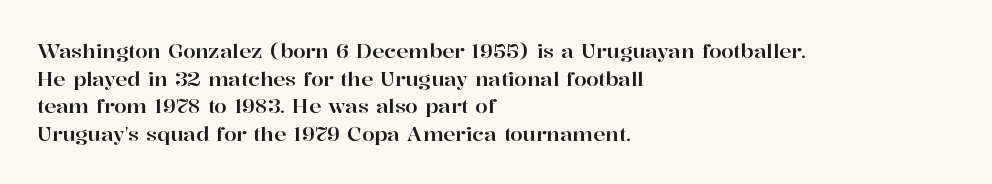
The block of text has a typical density, with ordinary space between rows. The letters stand straight up with perfectly vertical stems. Line starts are locked; line ends wander. Between one letter and the next there's only the usual sliver of space. Type without underlining.
